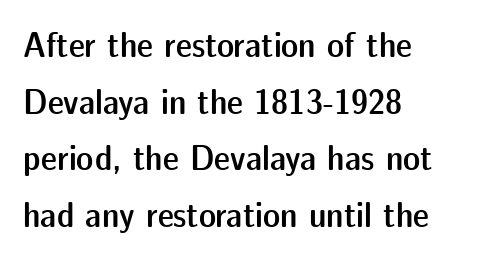
{"serif": "no", "italic": "no", "bold": "semi", "weight": "semibold", "width": "normal", "stroke_contrast": "low", "x_height": "medium", "monospaced": "no", "underline": "no", "align": "left", "line_spacing": "normal", "line_spacing_ratio": 1.57, "letter_spacing": "normal", "letter_spacing_em": 0.0, "glyph_px": 36}
